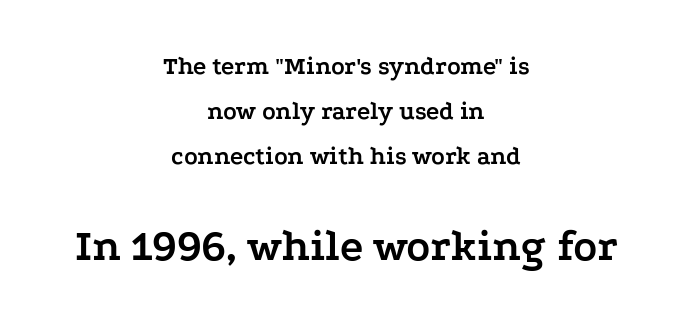
Both edges are ragged and mirror each other, which tells us the setting is centered. You could call the tracking neutral — neither tight nor loose. Beneath every word, the page is bare. I'd call this a serif setting — the letters wear small feet. Reading top to bottom, the characters get bigger at the block break.
